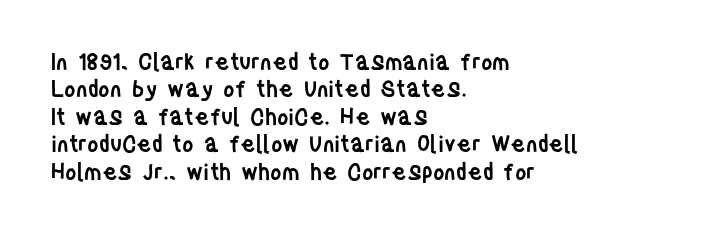
{"italic": "no", "bold": "semi", "underline": "no", "align": "left", "line_spacing": "normal", "line_spacing_ratio": 1.25, "letter_spacing": "normal", "letter_spacing_em": 0.0, "glyph_px": 22}
